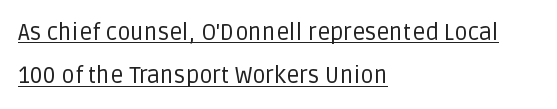
Q: Is the text bold? A: No.
Q: Is the text italic (slanted)? A: No, it is upright.
Q: Is the text underlined? A: Yes.
Q: How is the paragraph aligned? A: Left-aligned.
Q: Is the spacing between letters normal or unusually wide? A: Normal.
